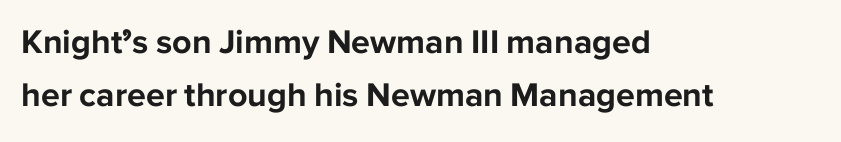
The image shows 34 px bold sans-serif type, upright; set left-aligned, normal line spacing (1.57x), normal letter spacing, not underlined; low stroke contrast and a medium x-height.
